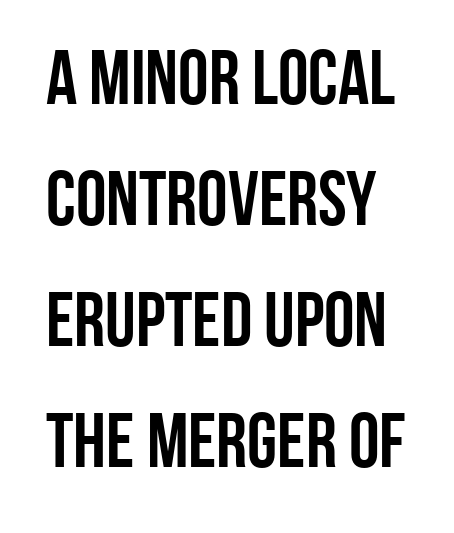
This is the regular roman posture of the typeface. Descender tails drop into unmarked territory. Varying glyph widths throughout — classic text-font behaviour. Observe the ordinary spacing: letters are neighbours, not strangers. Letterform terminals end flat and unadorned throughout the passage. The font is running at its bold setting.
